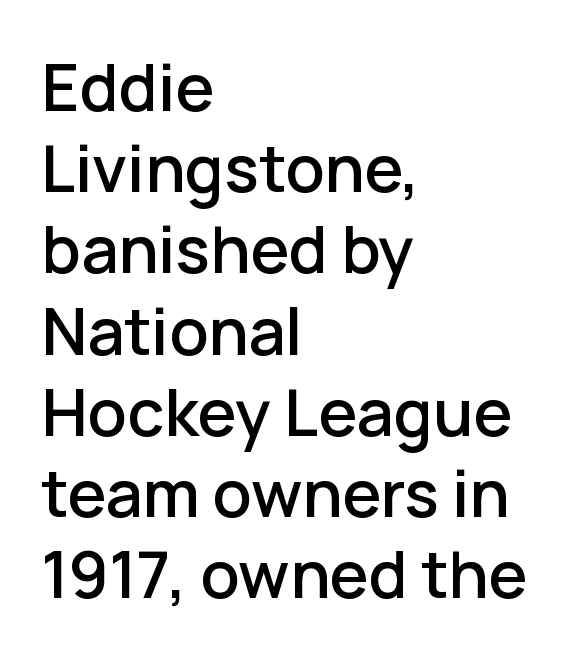
{"serif": "no", "italic": "no", "width": "normal", "stroke_contrast": "low", "x_height": "medium", "monospaced": "no", "underline": "no", "align": "left", "line_spacing": "normal", "line_spacing_ratio": 1.25, "letter_spacing": "normal", "letter_spacing_em": 0.0, "glyph_px": 65}
